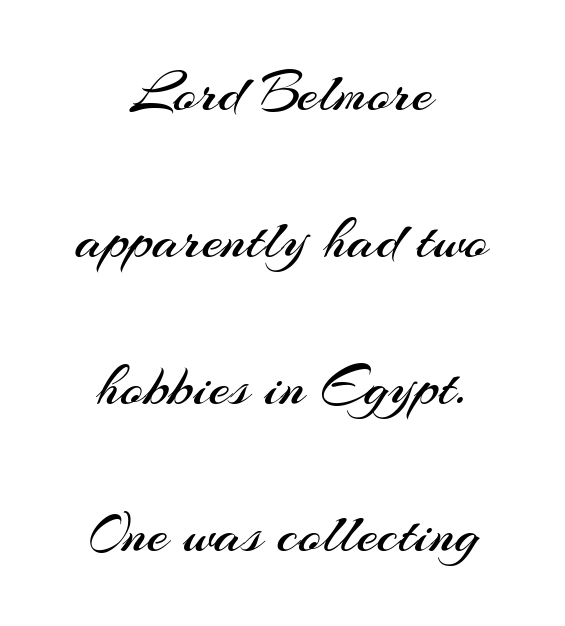
These lines keep a tight, regular rhythm from letter to letter. Is this a fixed-width face? No — the glyphs have proportional, varying widths. This sample trades compactness for vertical openness between lines.
